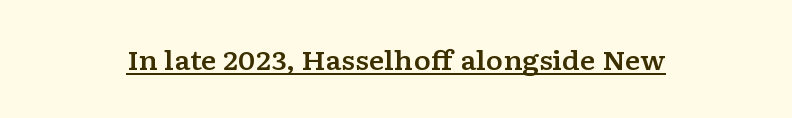
{"italic": "no", "underline": "yes", "letter_spacing": "normal", "letter_spacing_em": 0.0, "glyph_px": 26}
